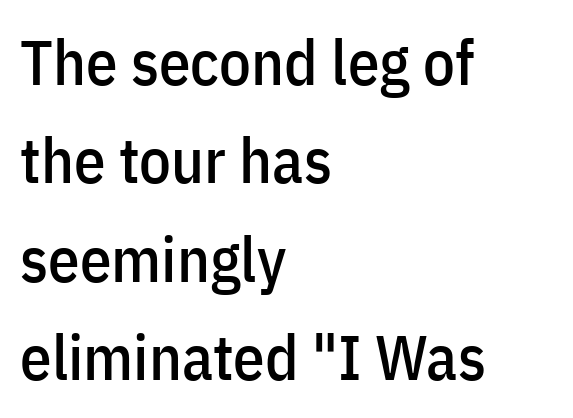
{"serif": "no", "italic": "no", "width": "condensed", "stroke_contrast": "low", "x_height": "medium", "monospaced": "no", "underline": "no", "align": "left", "line_spacing": "normal", "line_spacing_ratio": 1.56, "letter_spacing": "normal", "letter_spacing_em": 0.0, "glyph_px": 63}
